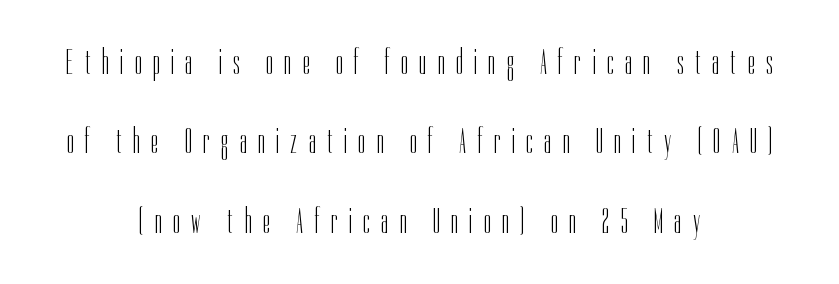
The image shows 35 px light, condensed sans-serif type, upright; set centered, loose line spacing (2.27x), unusually wide letter spacing (+0.33 em), not underlined; low stroke contrast and a medium x-height.
